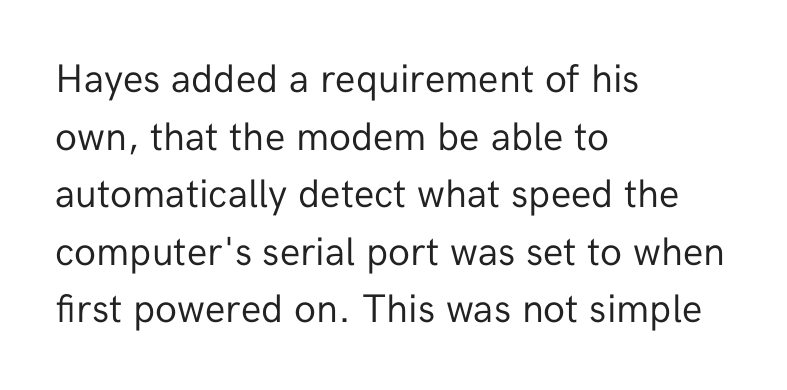
There is no visible air inserted between adjacent glyphs. This sample is left-justified, so line endings fall wherever the words run out. Unlike a traditional serif, this face leaves its strokes unadorned. Words float on clear page, feet unadorned. The letters advance in unequal steps, a hallmark of proportional type.
